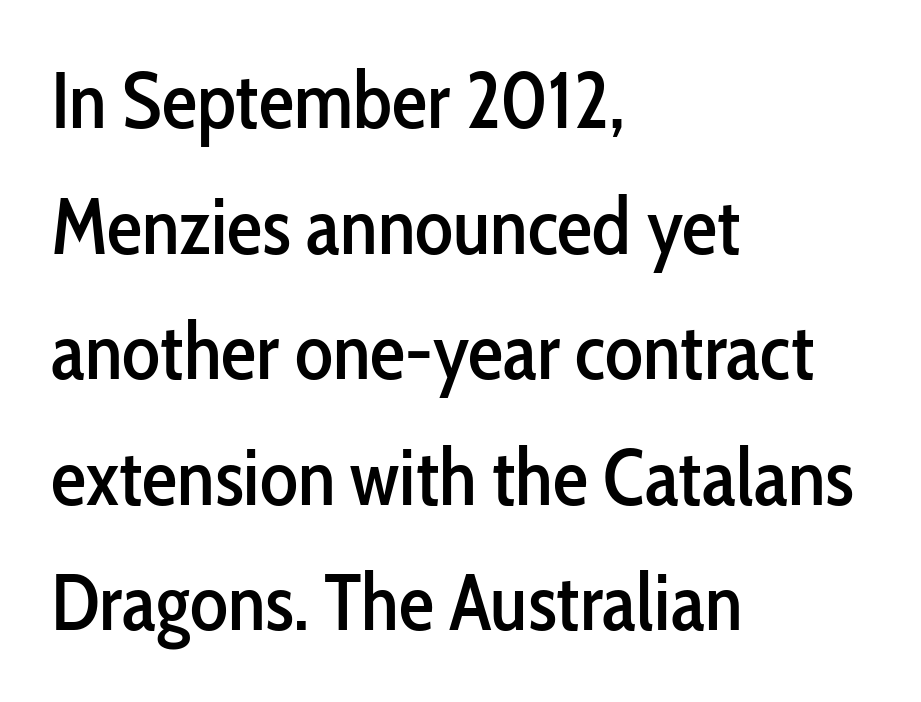
The image shows 79 px condensed sans-serif type, upright; set left-aligned, normal line spacing (1.59x), normal letter spacing, not underlined; low stroke contrast and a medium x-height.
